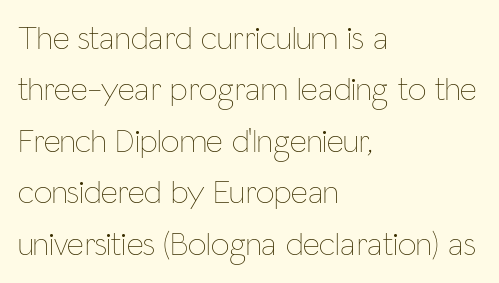
Q: Is the text bold? A: No.
Q: Is the text italic (slanted)? A: No, it is upright.
Q: Is the text underlined? A: No.
Q: How is the paragraph aligned? A: Left-aligned.
Q: Is the spacing between letters normal or unusually wide? A: Normal.
Q: Is the spacing between lines tight, normal or loose? A: Normal.
Q: Width (condensed, normal, or wide)? A: Condensed.
Q: Stroke contrast? A: Low.
Q: x-height? A: Medium.
Q: Monospaced? A: No.
